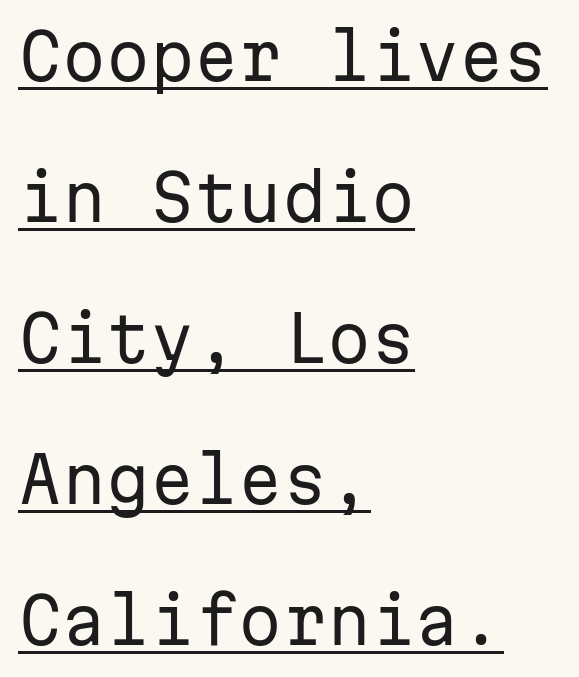
{"serif": "no", "italic": "no", "bold": "no", "weight": "regular", "width": "normal", "stroke_contrast": "low", "x_height": "medium", "monospaced": "yes", "underline": "yes", "align": "left", "line_spacing": "loose", "line_spacing_ratio": 2.24, "letter_spacing": "normal", "letter_spacing_em": 0.0, "glyph_px": 63}
